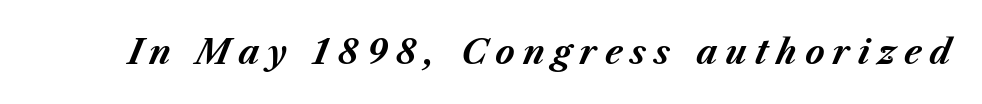
Q: Is the text bold? A: Yes.
Q: Is the text italic (slanted)? A: Yes, it leans right by about 23 degrees.
Q: Is the text underlined? A: No.
Q: Is the spacing between letters normal or unusually wide? A: Unusually wide.
Q: Width (condensed, normal, or wide)? A: Normal.
Q: Stroke contrast? A: Medium.
Q: x-height? A: Medium.
Q: Monospaced? A: No.
